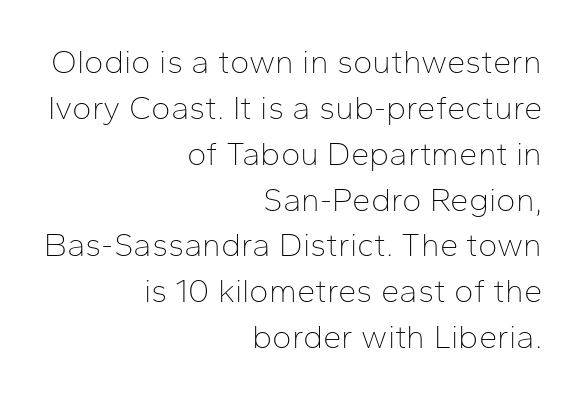
{"serif": "no", "italic": "no", "bold": "no", "weight": "thin", "width": "normal", "stroke_contrast": "low", "x_height": "medium", "monospaced": "no", "underline": "no", "align": "right", "line_spacing": "normal", "line_spacing_ratio": 1.39, "letter_spacing": "normal", "letter_spacing_em": 0.0, "glyph_px": 33}
